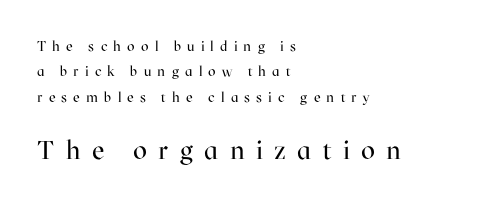
The tracking reads as deliberately expanded to a designer's eye. This sample uses an upright cut, with every glyph sitting square on the baseline. Descenders hang freely into open space. Is the type heavy? It reads as light-to-regular instead.
